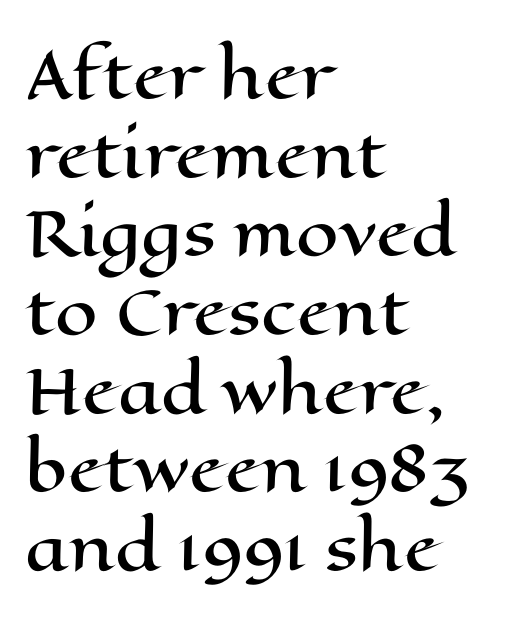
Q: Is the text italic (slanted)? A: No, it is upright.
Q: Is the text underlined? A: No.
Q: How is the paragraph aligned? A: Left-aligned.
Q: Is the spacing between letters normal or unusually wide? A: Normal.
Q: Is the spacing between lines tight, normal or loose? A: Normal.
Q: Width (condensed, normal, or wide)? A: Wide.
Q: Stroke contrast? A: High.
Q: x-height? A: Medium.
Q: Monospaced? A: No.
